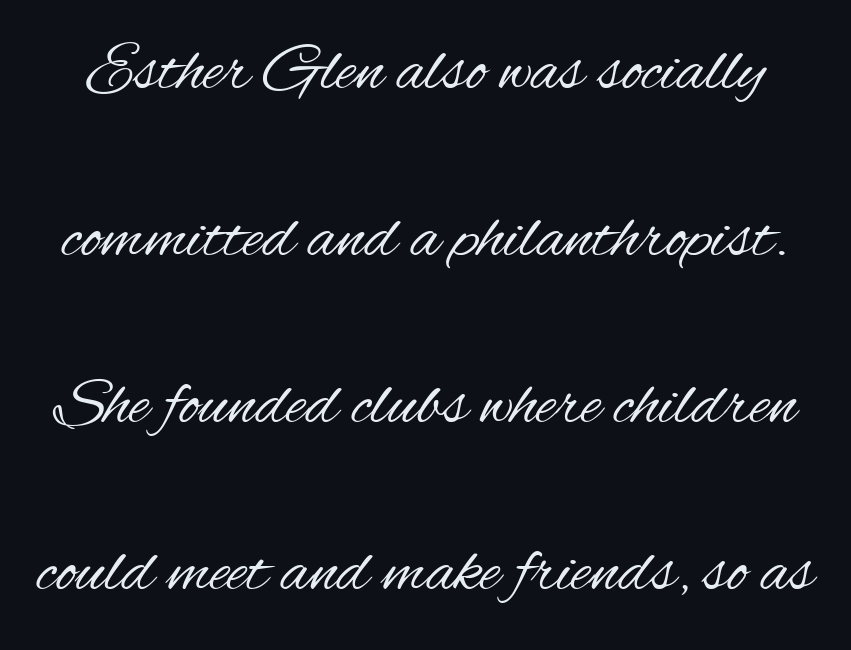
The characters display no serif detailing; their extremities are plain. Is the stroke heavy? The answer is a plain regular-or-lighter. How are the letters spaced? Ordinarily, with no added tracking. Is this a fixed-width face? No — the glyphs have proportional, varying widths.
